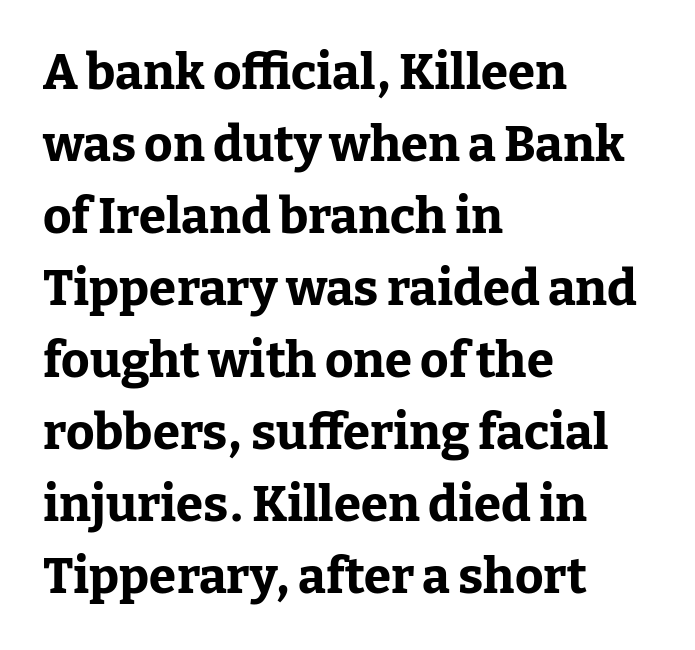
If you drew a line through each stem, it would be perfectly vertical. A bare baseline throughout the passage. The rendering keeps characters at their native spacing. Vertical spacing — default. Horizontally, the lines are justified to the leading edge only.
